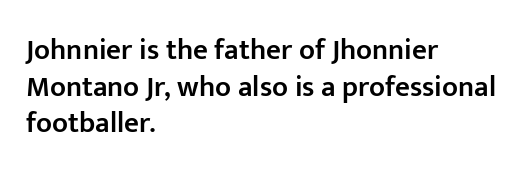
Q: Is the text bold? A: Semi-bold.
Q: Is the text italic (slanted)? A: No, it is upright.
Q: Is the typeface a serif or a sans-serif typeface? A: Sans-serif.
Q: Is the text underlined? A: No.
Q: How is the paragraph aligned? A: Left-aligned.
Q: Is the spacing between letters normal or unusually wide? A: Normal.
Q: Is the spacing between lines tight, normal or loose? A: Normal.
Q: Width (condensed, normal, or wide)? A: Normal.
Q: Stroke contrast? A: Low.
Q: x-height? A: Medium.
Q: Monospaced? A: No.
